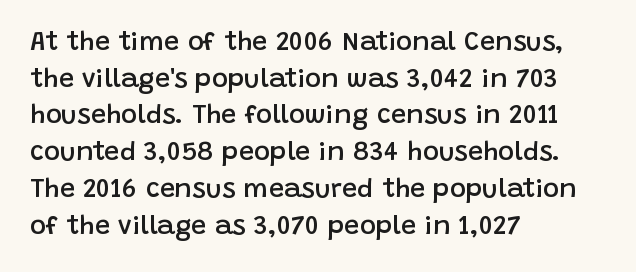
The image shows 27 px text type, upright; set left-aligned, normal line spacing (1.36x), normal letter spacing, not underlined.
